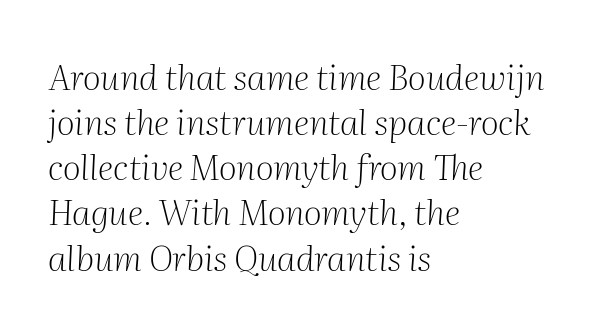
The image shows 35 px light serif type, italic (leaning right); set left-aligned, normal line spacing (1.29x), normal letter spacing, not underlined; medium stroke contrast and a medium x-height.
